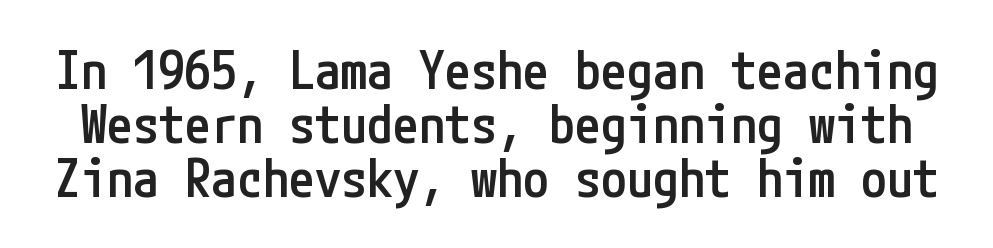
{"serif": "no", "italic": "no", "bold": "semi", "weight": "semibold", "width": "condensed", "stroke_contrast": "low", "x_height": "medium", "underline": "no", "line_spacing": "tight", "line_spacing_ratio": 1.04, "letter_spacing": "normal", "letter_spacing_em": 0.0, "glyph_px": 52}
